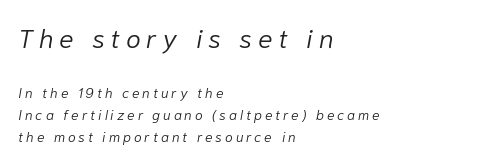
Q: Is the text bold? A: No.
Q: Is the text italic (slanted)? A: Yes, it leans right by about 10 degrees.
Q: Is the text underlined? A: No.
Q: How is the paragraph aligned? A: Left-aligned.
Q: Is the spacing between letters normal or unusually wide? A: Unusually wide.
Q: Is the spacing between lines tight, normal or loose? A: Normal.
Q: Which block of text is set in a larger size, the first (top) or the second (bottom)? A: The first (top) one.
